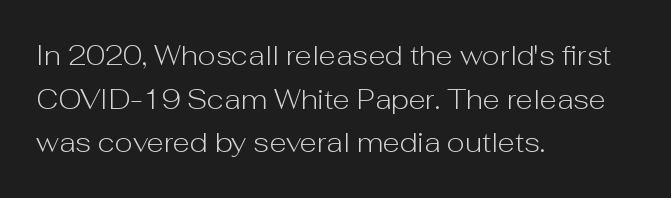
The image shows 28 px light sans-serif type, upright; set left-aligned, normal line spacing (1.56x), normal letter spacing, not underlined; low stroke contrast and a medium x-height.
